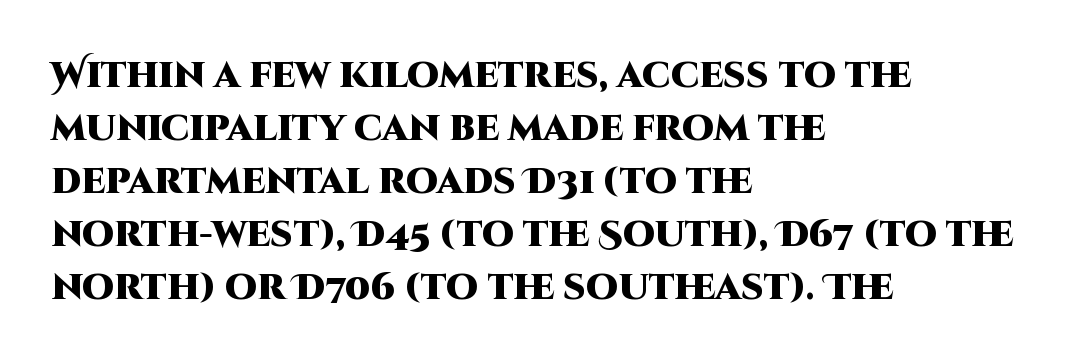
{"serif": "no", "italic": "no", "bold": "yes", "weight": "heavy", "width": "normal", "stroke_contrast": "high", "x_height": "large", "monospaced": "no", "underline": "no", "align": "left", "line_spacing": "normal", "line_spacing_ratio": 1.47, "letter_spacing": "normal", "letter_spacing_em": 0.0, "glyph_px": 36}
